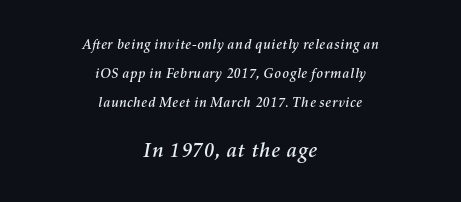
Q: Is the text italic (slanted)? A: Yes, it leans right by about 11 degrees.
Q: Is the text underlined? A: No.
Q: How is the paragraph aligned? A: Centered.
Q: Is the spacing between letters normal or unusually wide? A: Normal.
Q: Is the spacing between lines tight, normal or loose? A: Loose.
Q: Which block of text is set in a larger size, the first (top) or the second (bottom)? A: The second (bottom) one.
